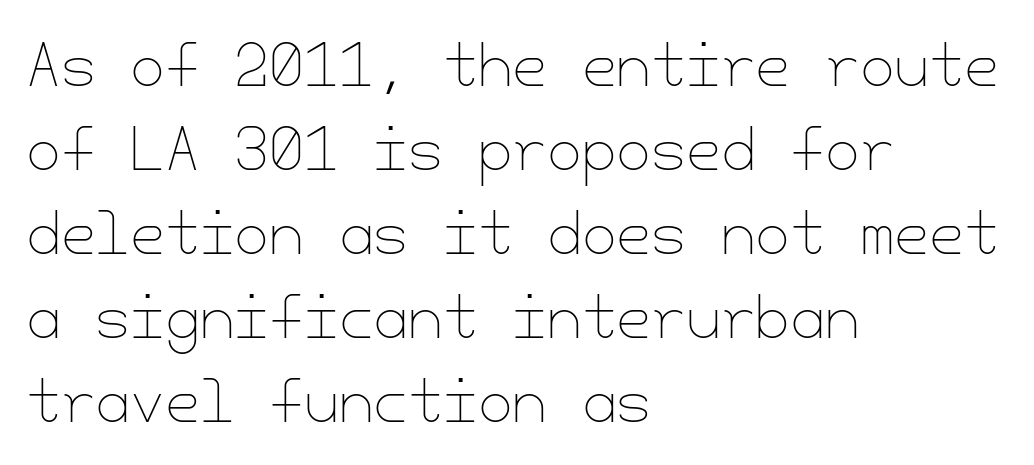
{"italic": "no", "bold": "no", "weight": "thin", "width": "normal", "stroke_contrast": "low", "x_height": "small", "underline": "no", "align": "left", "line_spacing": "normal", "line_spacing_ratio": 1.5, "letter_spacing": "normal", "letter_spacing_em": 0.0, "glyph_px": 56}
